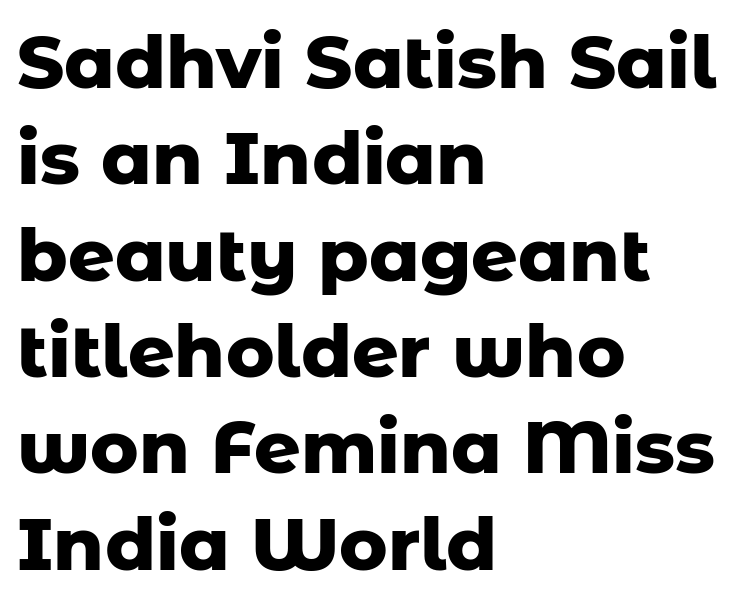
{"serif": "no", "italic": "no", "bold": "yes", "weight": "heavy", "width": "normal", "stroke_contrast": "low", "x_height": "medium", "monospaced": "no", "underline": "no", "align": "left", "line_spacing": "normal", "line_spacing_ratio": 1.32, "letter_spacing": "normal", "letter_spacing_em": 0.0, "glyph_px": 73}
